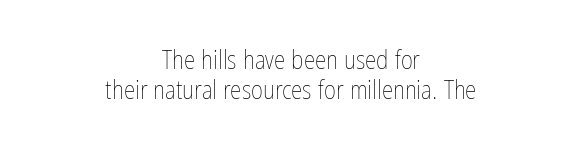
The image shows 26 px text type, upright; set centered, line spacing 1.16x, normal letter spacing, not underlined.
